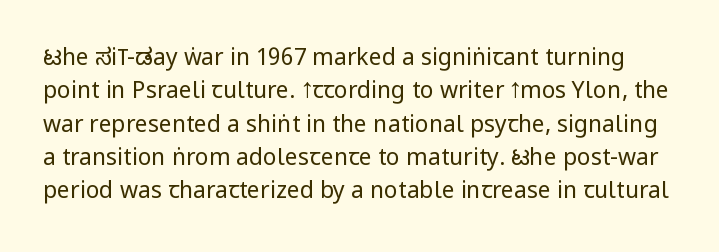
Nothing unusual about the tracking: characters are spaced as the font intends. The passage shown stacks its lines at a standard gap. Every character sits straight up, as roman type does. Decoration check: the copy has no underline. The characters are drawn with everyday or finer stroke widths.
